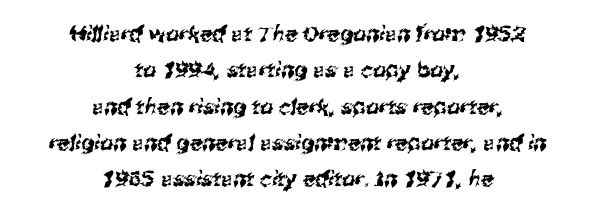
The area under the type is left untouched. No extra tracking has been applied to these lines. Both edges are ragged and mirror each other, which tells us the setting is centered.
